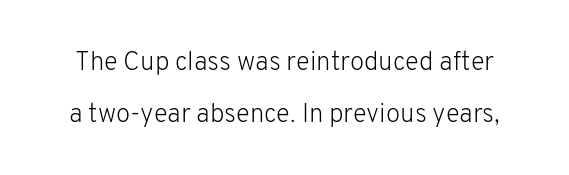
{"italic": "no", "bold": "no", "underline": "no", "line_spacing": "loose", "line_spacing_ratio": 2.01, "letter_spacing": "normal", "letter_spacing_em": 0.0, "glyph_px": 26}
